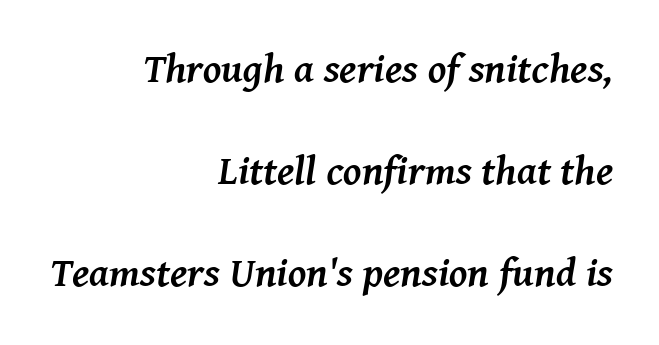
{"serif": "yes", "italic": "yes", "lean": "right", "slant_degrees": 8, "bold": "yes", "weight": "semibold", "width": "normal", "stroke_contrast": "medium", "x_height": "medium", "monospaced": "no", "underline": "no", "align": "right", "line_spacing": "loose", "line_spacing_ratio": 2.49, "letter_spacing": "normal", "letter_spacing_em": 0.0, "glyph_px": 41}
